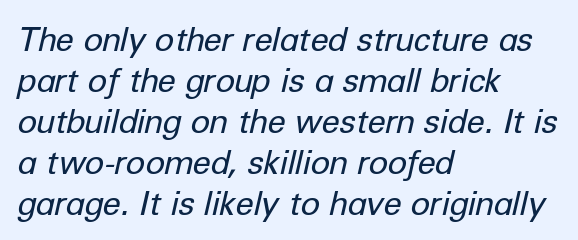
Underline: absent. The tracking reads as untouched default to a designer's eye. A typesetter would call this proportional, since set widths differ per character. Which margin do the lines hug? The left one — the right edge is uneven. The face looks like a standard text weight, possibly lighter.
